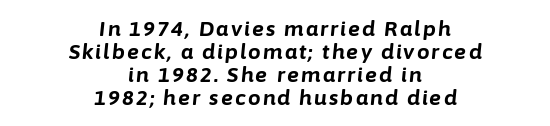
The image shows 20 px bold type, italic (leaning right); set centered, tight line spacing (1.15x), not underlined.
